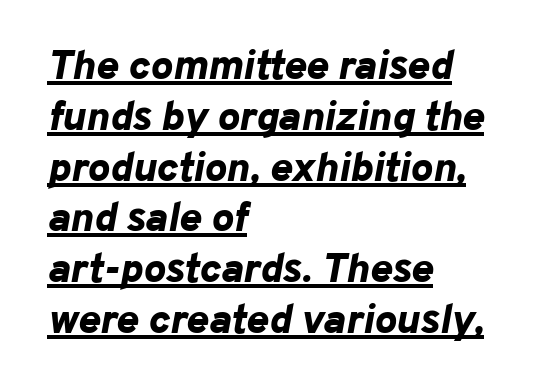
{"italic": "yes", "lean": "right", "slant_degrees": 10, "bold": "yes", "weight": "bold", "width": "normal", "stroke_contrast": "low", "x_height": "medium", "monospaced": "no", "underline": "yes", "align": "left", "line_spacing_ratio": 1.21, "letter_spacing": "normal", "letter_spacing_em": 0.0, "glyph_px": 42}
